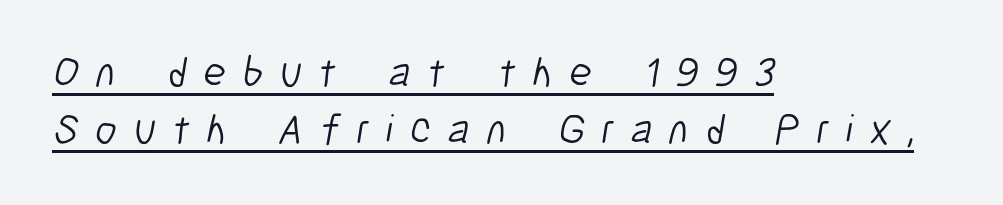
{"serif": "no", "bold": "no", "weight": "light", "width": "condensed", "stroke_contrast": "low", "x_height": "medium", "monospaced": "no", "underline": "yes", "align": "left", "line_spacing": "normal", "line_spacing_ratio": 1.36, "letter_spacing": "wide", "letter_spacing_em": 0.4, "glyph_px": 42}
